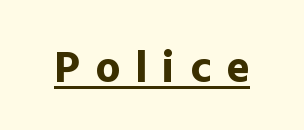
The image shows 45 px bold sans-serif type, upright; set unusually wide letter spacing (+0.33 em), underlined; a medium x-height.
